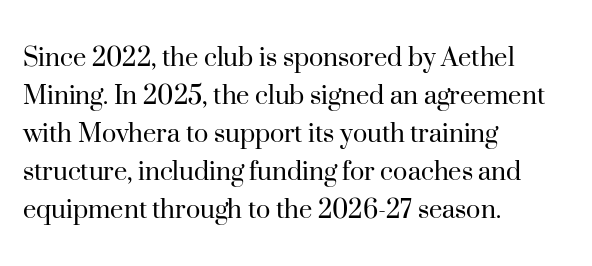
Q: Is the text bold? A: No.
Q: Is the text italic (slanted)? A: No, it is upright.
Q: Is the typeface a serif or a sans-serif typeface? A: Serif.
Q: Is the text underlined? A: No.
Q: How is the paragraph aligned? A: Left-aligned.
Q: Is the spacing between letters normal or unusually wide? A: Normal.
Q: Is the spacing between lines tight, normal or loose? A: Normal.
Q: Width (condensed, normal, or wide)? A: Normal.
Q: Stroke contrast? A: High.
Q: x-height? A: Small.
Q: Monospaced? A: No.
